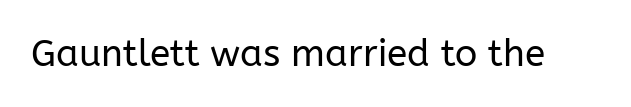
Weight: not bold — regular or lighter. Here the designer chose a conventional face with non-uniform glyph widths. The passage shown is typeset with a sans-serif family. The glyphs are unaccompanied by any horizontal stroke below them. The typography opts for an upright posture over an oblique one. Honestly, the letter spacing is just normal — you wouldn't notice it.
